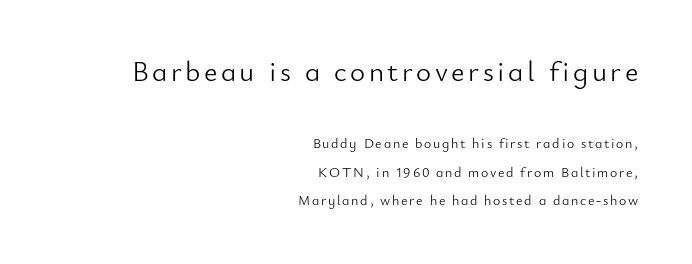
Which chunk is bigger? The first one — the top block dwarfs the bottom. Think standard paragraph weight, or any step lighter than that. Is this a fixed-width face? No — the glyphs have proportional, varying widths. These lines are set flush right with a ragged left edge.
